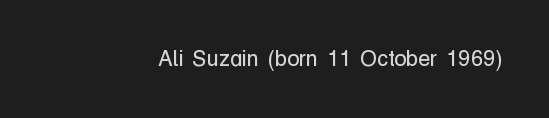
The space directly below the letters is spotless. Quick note: not italic, upright. The line texture is even and compact thanks to regular tracking. These glyphs show unthickened strokes, regular width or finer.
